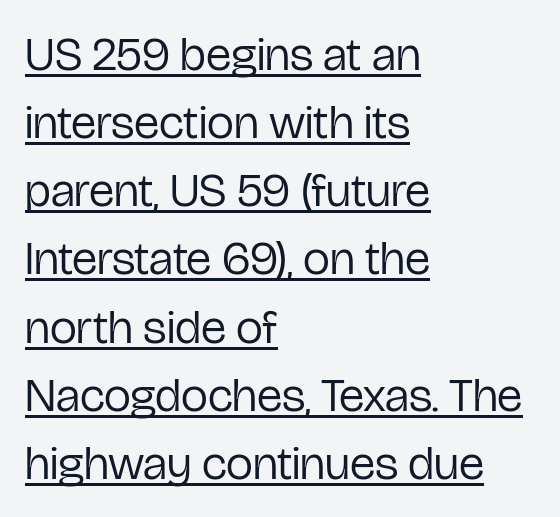
{"serif": "no", "italic": "no", "bold": "no", "weight": "regular", "width": "condensed", "stroke_contrast": "low", "x_height": "medium", "monospaced": "no", "underline": "yes", "align": "left", "line_spacing": "normal", "line_spacing_ratio": 1.42, "letter_spacing": "normal", "letter_spacing_em": 0.0, "glyph_px": 48}
